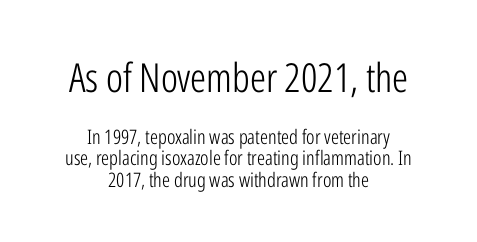
Q: Is the text bold? A: No.
Q: Is the text italic (slanted)? A: No, it is upright.
Q: Is the typeface a serif or a sans-serif typeface? A: Sans-serif.
Q: Is the text underlined? A: No.
Q: How is the paragraph aligned? A: Centered.
Q: Is the spacing between letters normal or unusually wide? A: Normal.
Q: Is the spacing between lines tight, normal or loose? A: Tight.
Q: Which block of text is set in a larger size, the first (top) or the second (bottom)? A: The first (top) one.
Q: Width (condensed, normal, or wide)? A: Condensed.
Q: Stroke contrast? A: Low.
Q: x-height? A: Medium.
Q: Monospaced? A: No.
